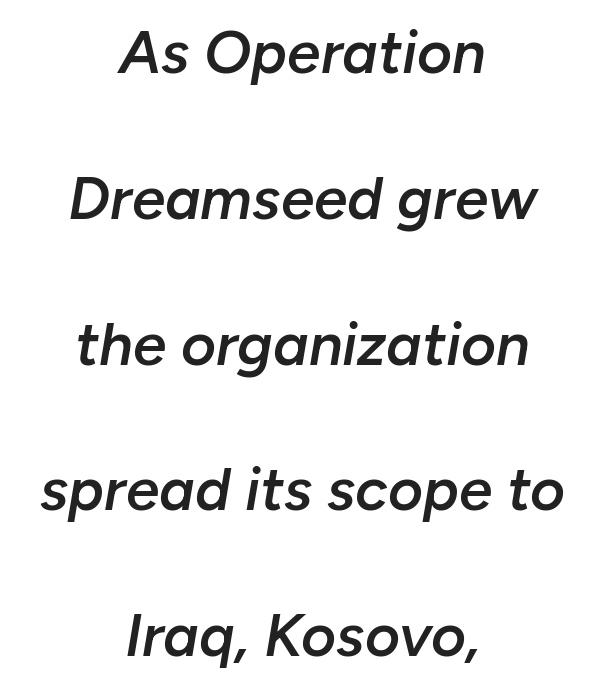
{"italic": "yes", "lean": "right", "slant_degrees": 10, "bold": "semi", "weight": "semibold", "width": "normal", "stroke_contrast": "low", "x_height": "medium", "monospaced": "no", "underline": "no", "align": "center", "line_spacing": "loose", "line_spacing_ratio": 2.43, "letter_spacing": "normal", "letter_spacing_em": 0.0, "glyph_px": 60}
